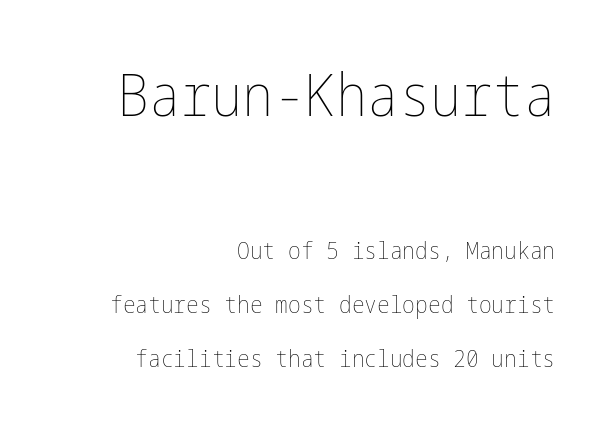
Every row of glyphs terminates at an identical x-position on the right. Size contrast runs from large at the top to small at the bottom. Anything drawn beneath the words? Only blank space. The tracking reads as untouched default to a designer's eye. Does the leading feel generous? Absolutely, it's lavish. The font's upright variant was chosen for this text.
